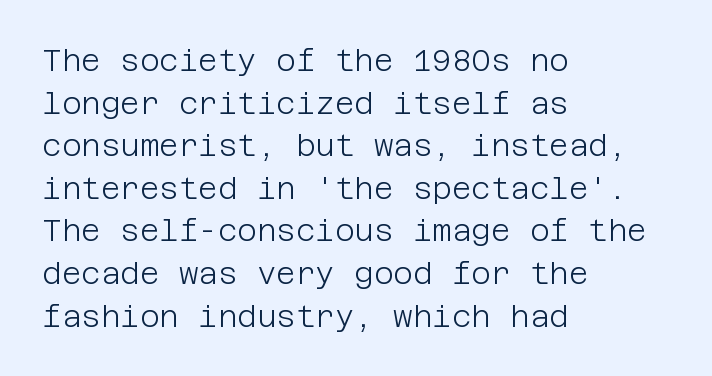
The passage shown is not bold in any degree. Italic: no, the glyphs are upright roman. The line-height multiplier appears to be the usual default. The rendering keeps characters at their native spacing. Does the copy run flush right? No — it runs flush left.
